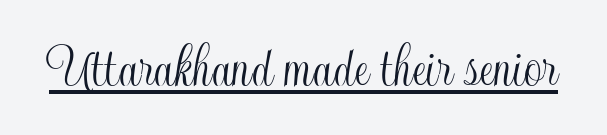
{"width": "condensed", "x_height": "small", "monospaced": "no", "underline": "yes", "letter_spacing": "normal", "letter_spacing_em": 0.0, "glyph_px": 64}
